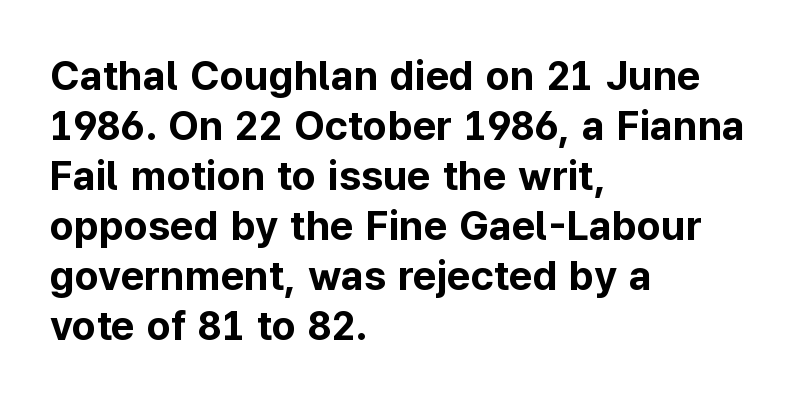
Nope, not italic — everything's standing straight. The passage shown is typed in a proportional face where columns would drift. Compared with typical body copy, the letter spacing here is the same. Serifs: no, the terminals of the letterforms are clean. Compared with a centered layout, this one pins lines to the left instead.
